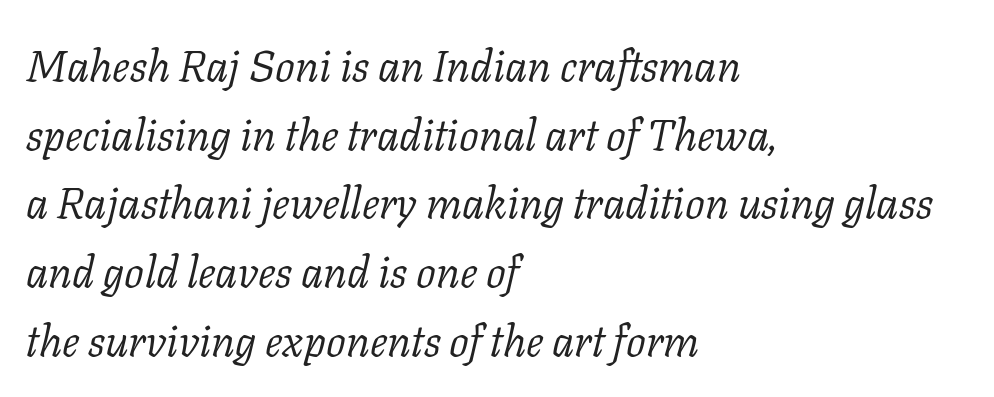
Think of a printed novel: that variable character pitch is what you see here. This sample uses plain, unmodified letter spacing. One-word summary of the alignment: left. Looking at the ascenders, they clearly lean.
